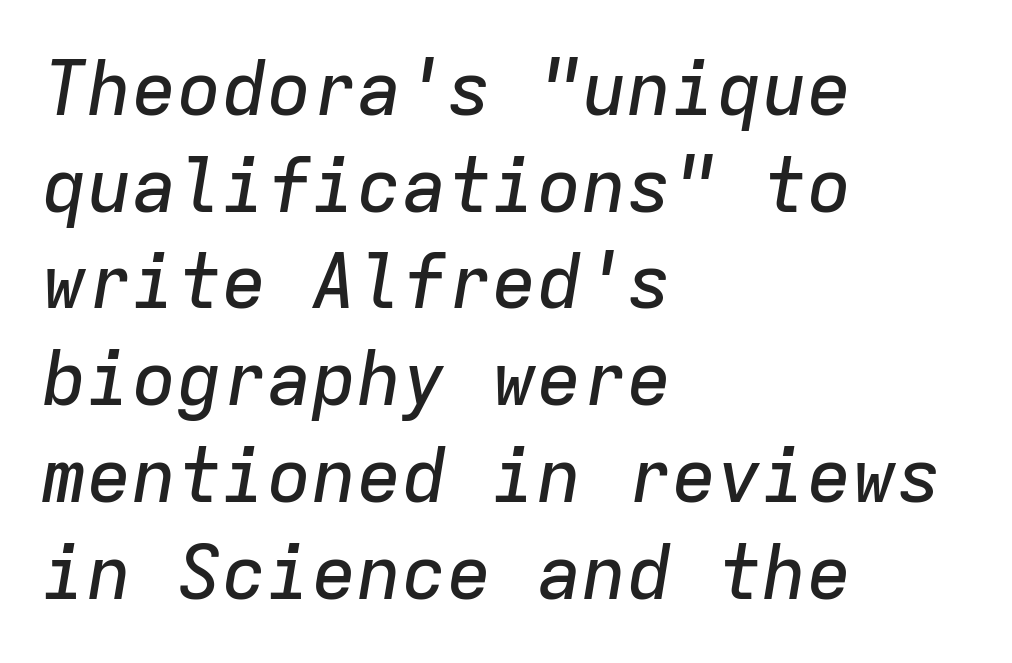
The image shows 75 px text type, italic (leaning right), monospaced; set left-aligned, normal line spacing (1.29x), normal letter spacing, not underlined; low stroke contrast and a medium x-height.
